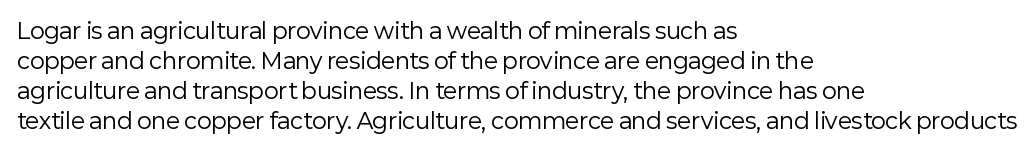
The image shows 22 px text type, upright; set left-aligned, normal line spacing (1.37x), normal letter spacing, not underlined.
